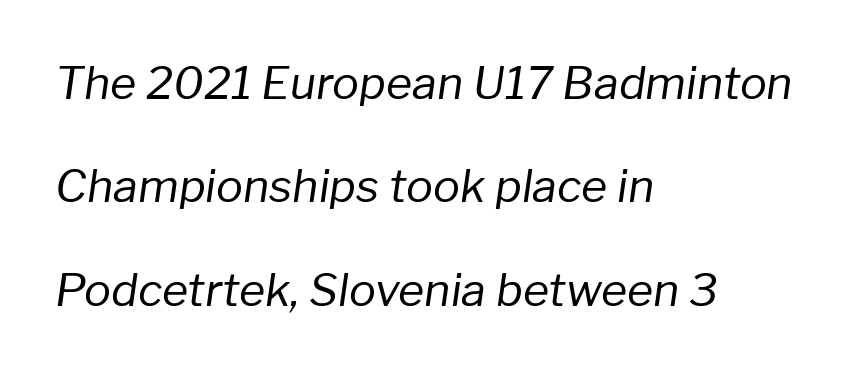
The words here are not underlined. The passage shown stacks its lines with a broad gap. Proportional: the letters do not fall into vertical columns. The rendering keeps characters at their native spacing.
